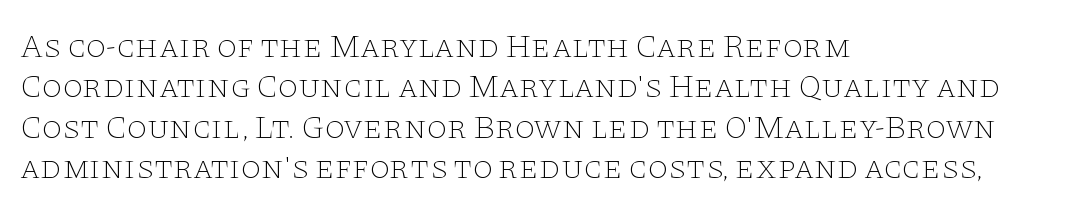
Q: Is the text bold? A: No.
Q: Is the text italic (slanted)? A: No, it is upright.
Q: Is the typeface a serif or a sans-serif typeface? A: Serif.
Q: Is the text underlined? A: No.
Q: How is the paragraph aligned? A: Left-aligned.
Q: Is the spacing between letters normal or unusually wide? A: Normal.
Q: Width (condensed, normal, or wide)? A: Wide.
Q: Stroke contrast? A: Low.
Q: x-height? A: Large.
Q: Monospaced? A: No.
